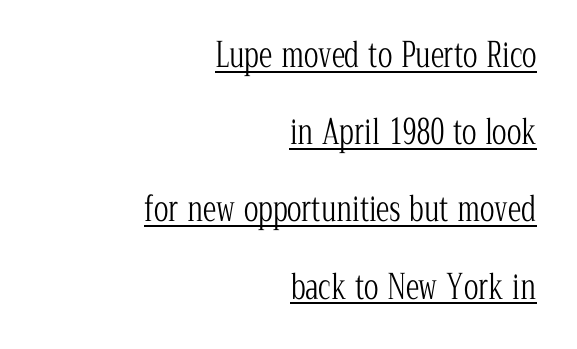
The image shows 34 px light, condensed serif type, upright; set right-aligned, loose line spacing (2.27x), normal letter spacing, underlined; low stroke contrast and a medium x-height.
